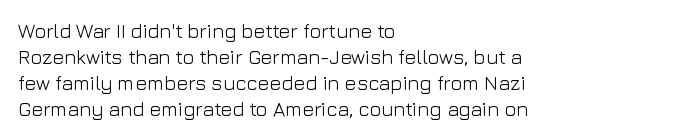
{"italic": "no", "bold": "no", "underline": "no", "align": "left", "line_spacing": "normal", "line_spacing_ratio": 1.3, "letter_spacing": "normal", "letter_spacing_em": 0.0, "glyph_px": 20}
